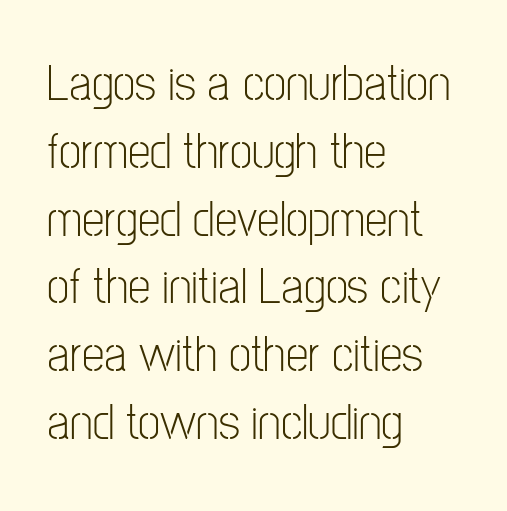
Q: Is the text bold? A: No.
Q: Is the text italic (slanted)? A: No, it is upright.
Q: Is the typeface a serif or a sans-serif typeface? A: Sans-serif.
Q: Is the text underlined? A: No.
Q: How is the paragraph aligned? A: Left-aligned.
Q: Is the spacing between letters normal or unusually wide? A: Normal.
Q: Is the spacing between lines tight, normal or loose? A: Normal.
Q: Width (condensed, normal, or wide)? A: Condensed.
Q: Stroke contrast? A: Low.
Q: x-height? A: Medium.
Q: Monospaced? A: No.
